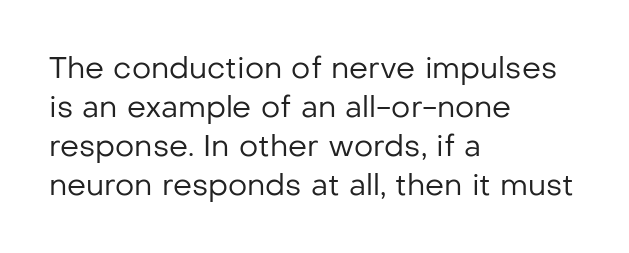
{"serif": "no", "italic": "no", "bold": "no", "weight": "regular", "width": "normal", "stroke_contrast": "low", "x_height": "medium", "monospaced": "no", "underline": "no", "align": "left", "line_spacing": "normal", "line_spacing_ratio": 1.3, "letter_spacing": "normal", "letter_spacing_em": 0.0, "glyph_px": 30}
